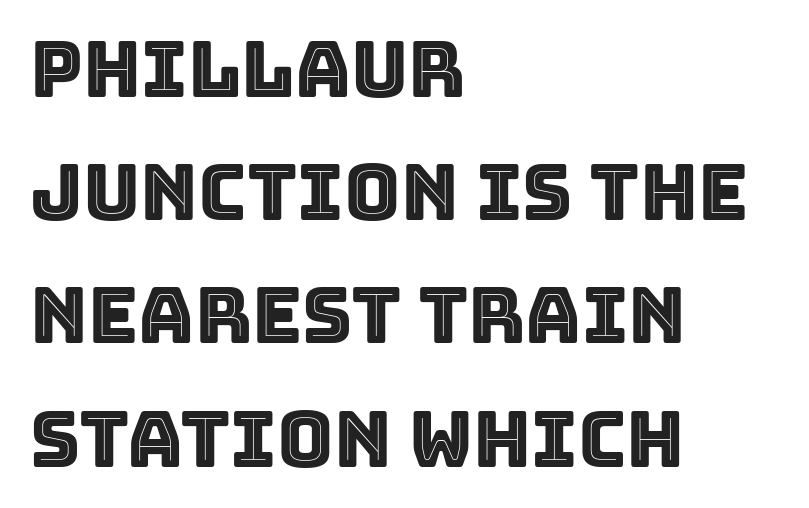
Q: Is the text italic (slanted)? A: No, it is upright.
Q: Is the text underlined? A: No.
Q: How is the paragraph aligned? A: Left-aligned.
Q: Is the spacing between letters normal or unusually wide? A: Normal.
Q: Is the spacing between lines tight, normal or loose? A: Normal.
Q: Width (condensed, normal, or wide)? A: Normal.
Q: x-height? A: Large.
Q: Monospaced? A: No.
